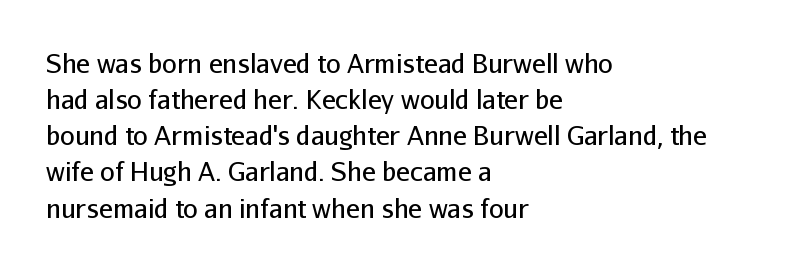
The image shows 26 px text type, upright; set left-aligned, normal line spacing (1.39x), normal letter spacing, not underlined.
